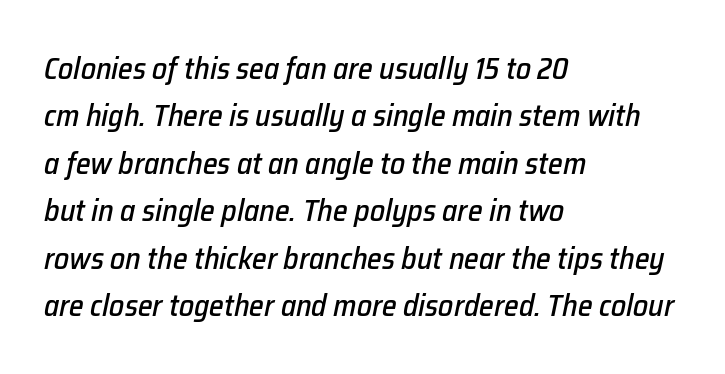
{"italic": "yes", "lean": "right", "slant_degrees": 12, "width": "normal", "stroke_contrast": "low", "x_height": "medium", "monospaced": "no", "underline": "no", "align": "left", "line_spacing": "normal", "line_spacing_ratio": 1.58, "letter_spacing": "normal", "letter_spacing_em": 0.0, "glyph_px": 30}
